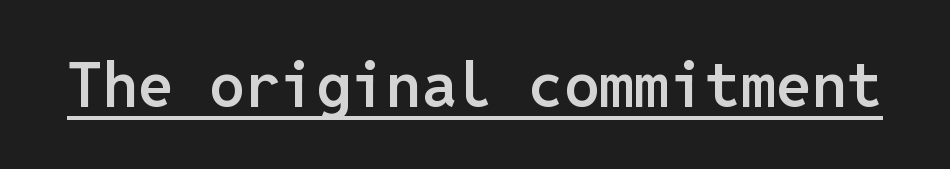
A somewhat darkened texture: the type is semibold rather than bold. This is underlined copy, the kind a proofreader might mark for attention. The rendering keeps characters at their native spacing. Italic: no, the glyphs are upright roman. The characters display no serif detailing; their extremities are plain.
